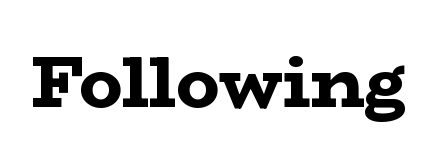
The image shows 73 px bold, wide serif type, upright; set normal letter spacing, not underlined; low stroke contrast and a medium x-height.
